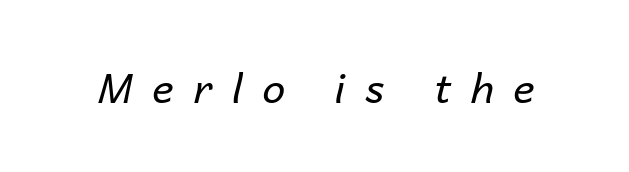
Q: Is the text bold? A: No.
Q: Is the text italic (slanted)? A: Yes, it leans right by about 14 degrees.
Q: Is the text underlined? A: No.
Q: Is the spacing between letters normal or unusually wide? A: Unusually wide.
Q: Width (condensed, normal, or wide)? A: Normal.
Q: Stroke contrast? A: Low.
Q: x-height? A: Medium.
Q: Monospaced? A: No.
